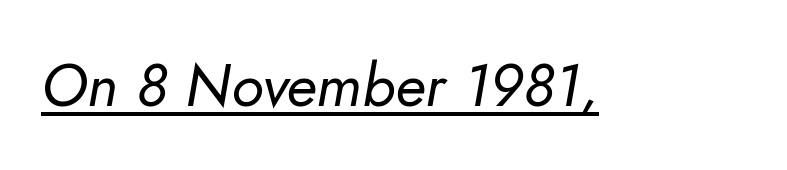
{"serif": "no", "bold": "no", "weight": "regular", "width": "normal", "stroke_contrast": "low", "x_height": "small", "monospaced": "no", "underline": "yes", "letter_spacing": "normal", "letter_spacing_em": 0.0, "glyph_px": 60}
